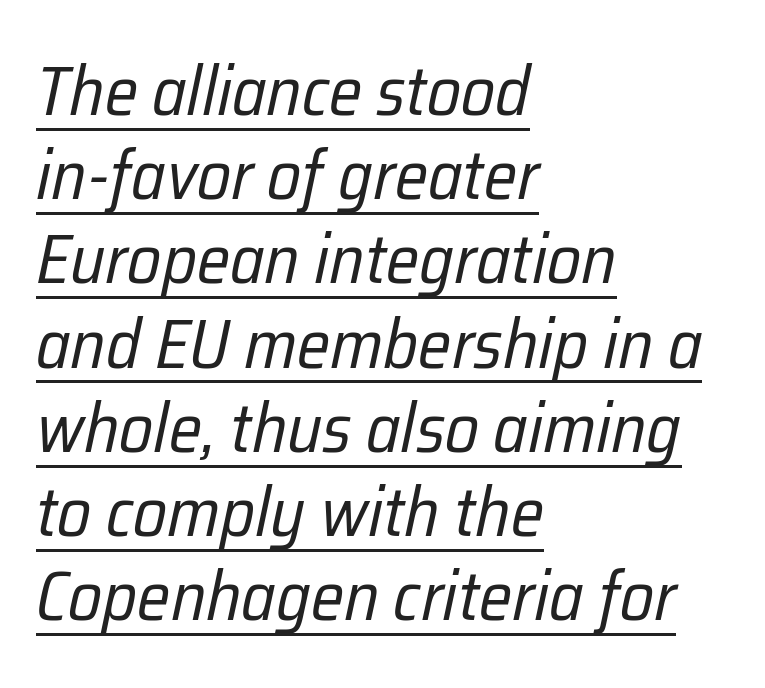
{"italic": "yes", "lean": "right", "slant_degrees": 12, "bold": "no", "weight": "regular", "width": "condensed", "stroke_contrast": "low", "x_height": "medium", "monospaced": "no", "underline": "yes", "align": "left", "line_spacing_ratio": 1.22, "letter_spacing": "normal", "letter_spacing_em": 0.0, "glyph_px": 69}
